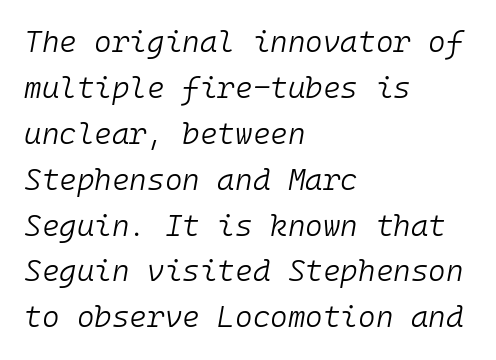
{"italic": "yes", "lean": "right", "slant_degrees": 10, "bold": "no", "weight": "light", "width": "normal", "stroke_contrast": "low", "x_height": "medium", "monospaced": "yes", "underline": "no", "align": "left", "line_spacing": "normal", "line_spacing_ratio": 1.53, "letter_spacing": "normal", "letter_spacing_em": 0.0, "glyph_px": 30}
